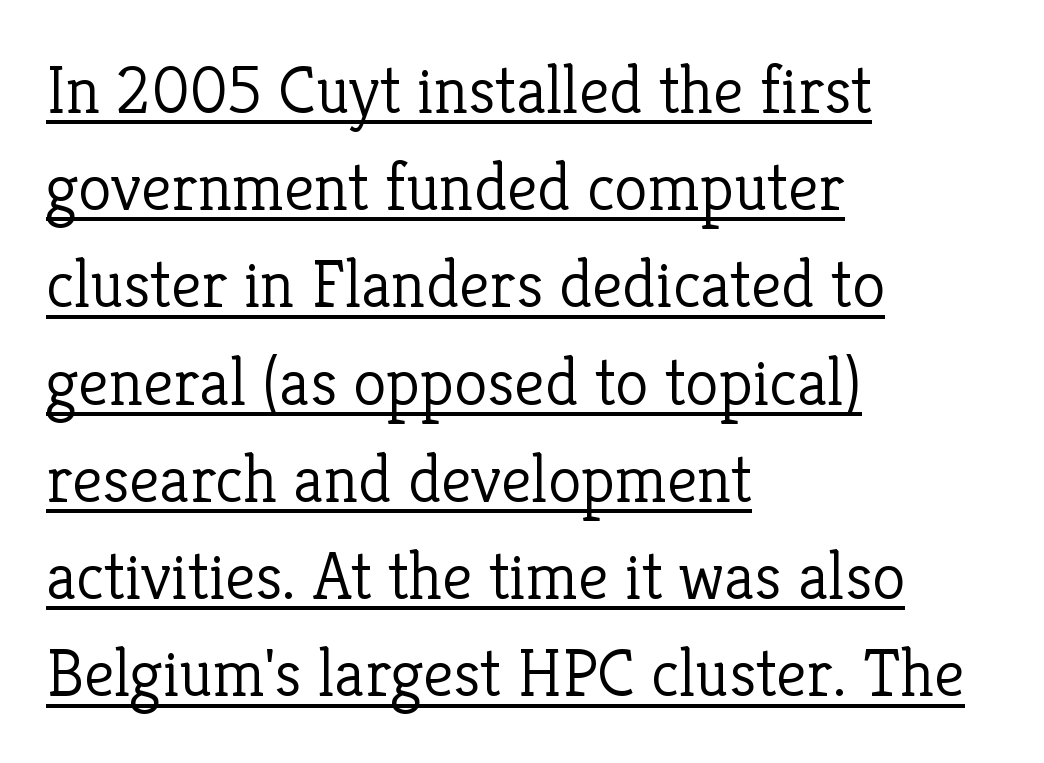
A serif font was chosen for this passage. The letters advance in unequal steps, a hallmark of proportional type. Characters follow at the spacing the type designer built in. Descenders here cross a horizontal rule under the line. Every row of glyphs begins at an identical x-position on the left. Caption: face not bold, strokes unweighted.
